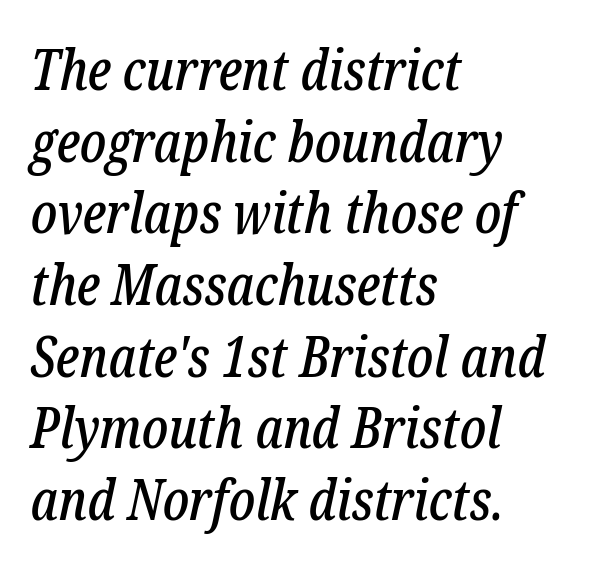
Q: Is the text italic (slanted)? A: Yes, it leans right by about 12 degrees.
Q: Is the typeface a serif or a sans-serif typeface? A: Serif.
Q: Is the text underlined? A: No.
Q: How is the paragraph aligned? A: Left-aligned.
Q: Is the spacing between letters normal or unusually wide? A: Normal.
Q: Is the spacing between lines tight, normal or loose? A: Normal.
Q: Width (condensed, normal, or wide)? A: Condensed.
Q: Stroke contrast? A: Low.
Q: x-height? A: Medium.
Q: Monospaced? A: No.
